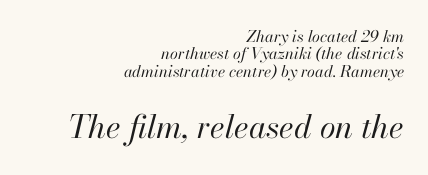
{"italic": "yes", "lean": "right", "slant_degrees": 13, "bold": "no", "weight": "regular", "width": "normal", "stroke_contrast": "high", "x_height": "small", "monospaced": "no", "underline": "no", "align": "right", "line_spacing": "tight", "line_spacing_ratio": 1.09, "letter_spacing": "normal", "letter_spacing_em": 0.0, "larger_block": "second", "size_ratio": 2.0, "glyph_px": 32}
